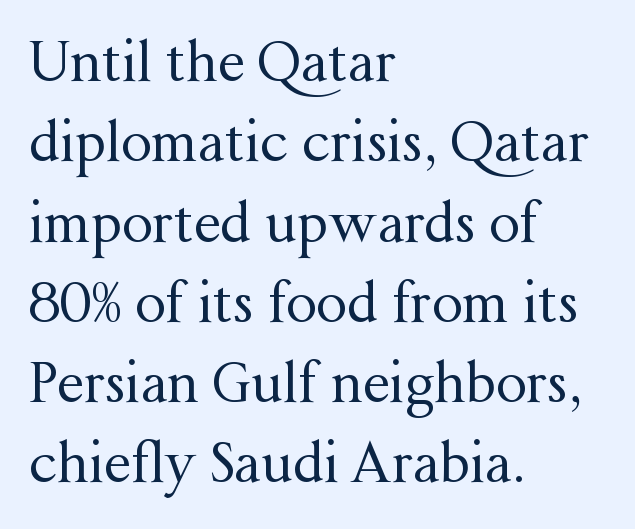
Q: Is the text bold? A: No.
Q: Is the text italic (slanted)? A: No, it is upright.
Q: Is the typeface a serif or a sans-serif typeface? A: Serif.
Q: Is the text underlined? A: No.
Q: How is the paragraph aligned? A: Left-aligned.
Q: Is the spacing between letters normal or unusually wide? A: Normal.
Q: Is the spacing between lines tight, normal or loose? A: Normal.
Q: Width (condensed, normal, or wide)? A: Normal.
Q: Stroke contrast? A: Medium.
Q: x-height? A: Medium.
Q: Monospaced? A: No.
